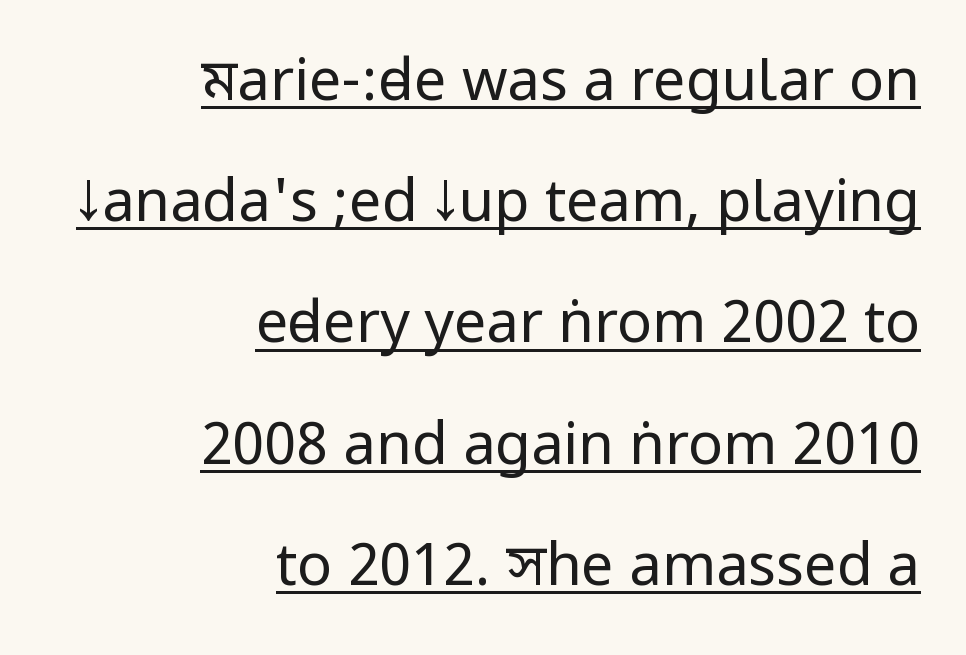
Reading down the column, the eye jumps a long way to each next line. Reading down the block, your eye finds every line finishing at a fixed right position. Rendered with straight, roman letterforms. Nothing sits at the stroke ends, so this counts as sans-serif. Is the stroke heavy? The answer is a plain regular-or-lighter.
